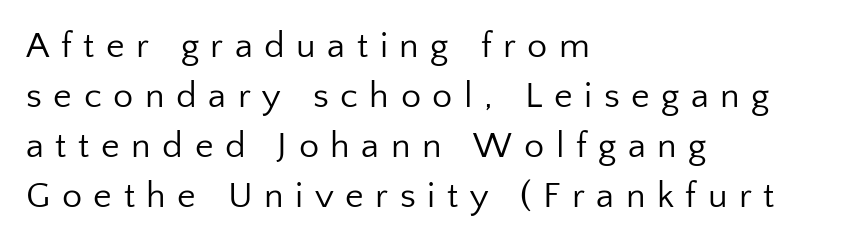
The space beneath each line is pristine and unruled. The compositor pushed each line to the left boundary. Ordinary non-slanted type is in use. A sans-serif font was chosen for this passage. Horizontal bands of white between lines are of average thickness. Is this a fixed-width face? No — the glyphs have proportional, varying widths.
